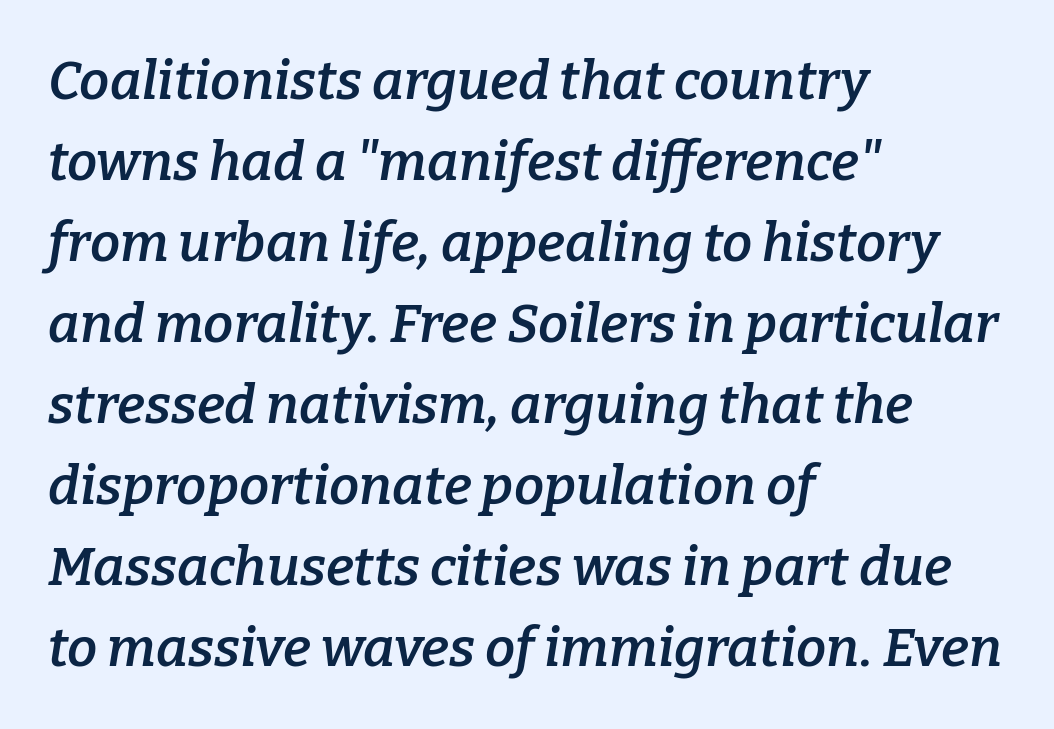
{"serif": "yes", "italic": "yes", "lean": "right", "slant_degrees": 9, "bold": "semi", "weight": "semibold", "width": "normal", "stroke_contrast": "low", "x_height": "medium", "monospaced": "no", "underline": "no", "align": "left", "line_spacing": "normal", "line_spacing_ratio": 1.5, "letter_spacing": "normal", "letter_spacing_em": 0.0, "glyph_px": 54}
